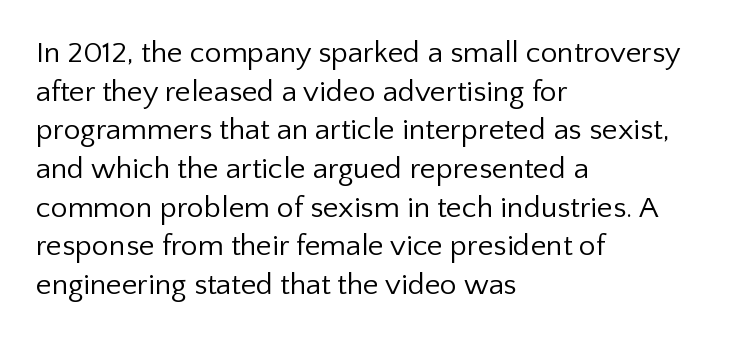
The image shows 30 px regular-weight sans-serif type, upright; set left-aligned, normal line spacing (1.29x), normal letter spacing, not underlined; low stroke contrast and a medium x-height.
